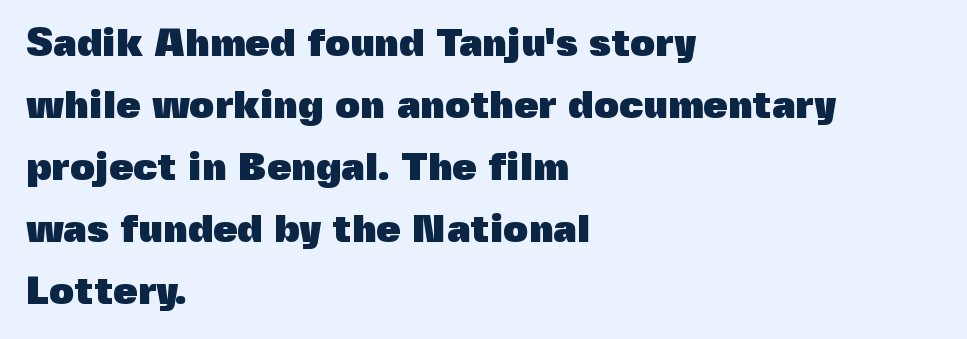
{"serif": "no", "italic": "no", "bold": "yes", "weight": "heavy", "width": "normal", "x_height": "medium", "monospaced": "no", "underline": "no", "align": "left", "line_spacing": "normal", "line_spacing_ratio": 1.59, "letter_spacing": "normal", "letter_spacing_em": 0.0, "glyph_px": 39}
